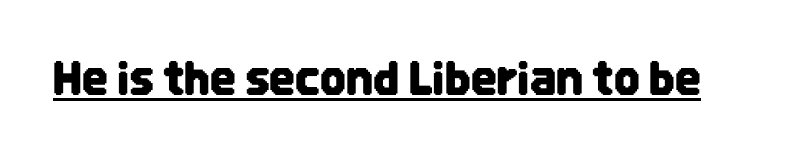
The image shows 45 px condensed sans-serif type, upright; set normal letter spacing, underlined; low stroke contrast and a large x-height.
